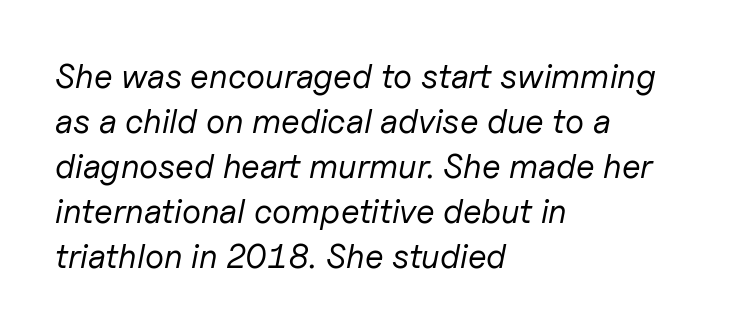
Varying glyph widths throughout — classic text-font behaviour. Students, note that the glyphs here touch the page at normal intervals. The passage shown is not bold in any degree. Leading: standard.
